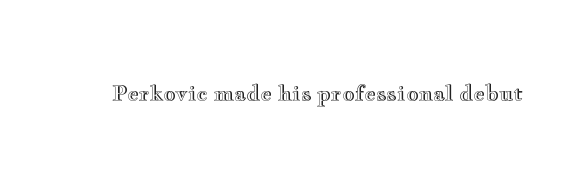
The image shows 22 px text type, upright; set normal letter spacing, not underlined.
